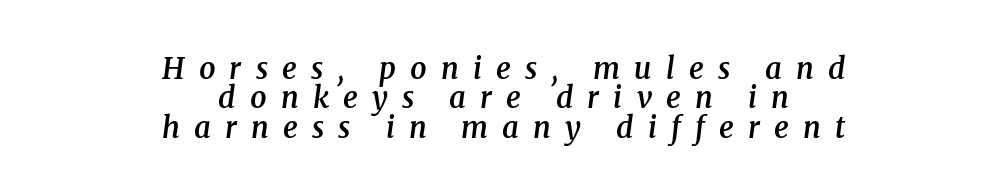
{"serif": "yes", "italic": "yes", "lean": "right", "slant_degrees": 8, "bold": "semi", "weight": "semibold", "width": "normal", "stroke_contrast": "medium", "x_height": "medium", "monospaced": "no", "underline": "no", "align": "center", "line_spacing": "tight", "line_spacing_ratio": 1.01, "letter_spacing": "wide", "letter_spacing_em": 0.49, "glyph_px": 29}
